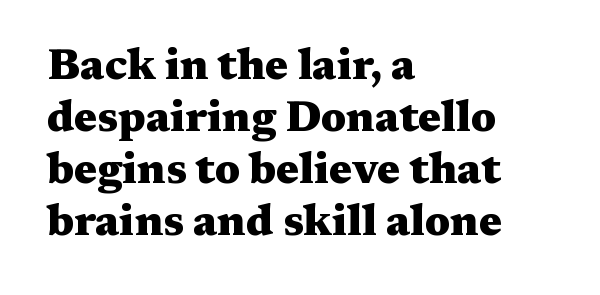
Varying glyph widths throughout — classic text-font behaviour. Observe the ordinary spacing: letters are neighbours, not strangers. Just letters on the line, the space beneath them empty. I'd describe the lettering as bold — thick and assertive.
